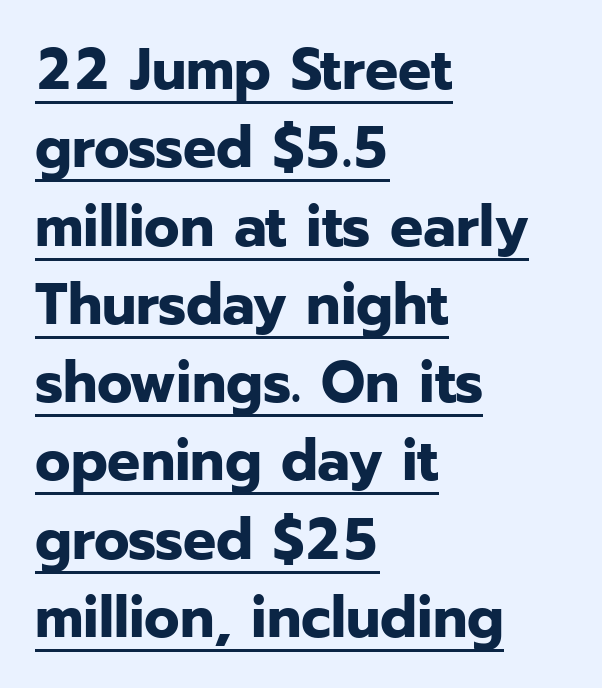
The image shows 58 px bold sans-serif type, upright; set left-aligned, normal line spacing (1.35x), normal letter spacing, underlined; low stroke contrast and a medium x-height.
